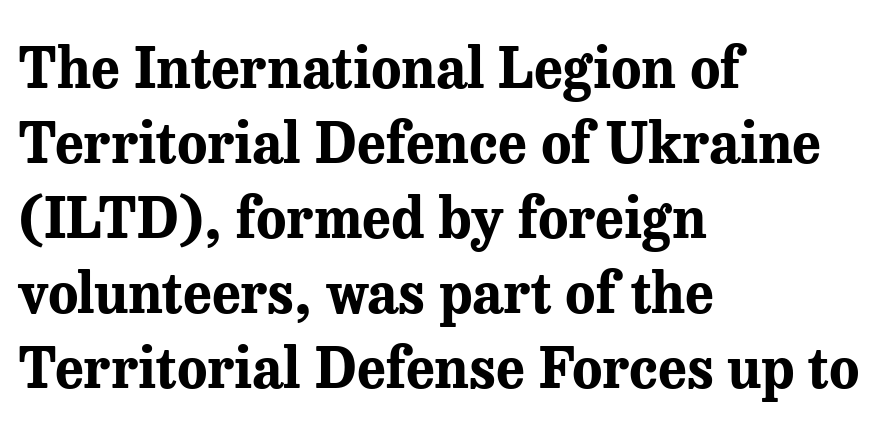
Classification — serif. The letters advance in unequal steps, a hallmark of proportional type. Rule under the text: the space is simply empty. A dark, heavy texture on the line: the type is bold. The letters stand upright; this is a roman face.
